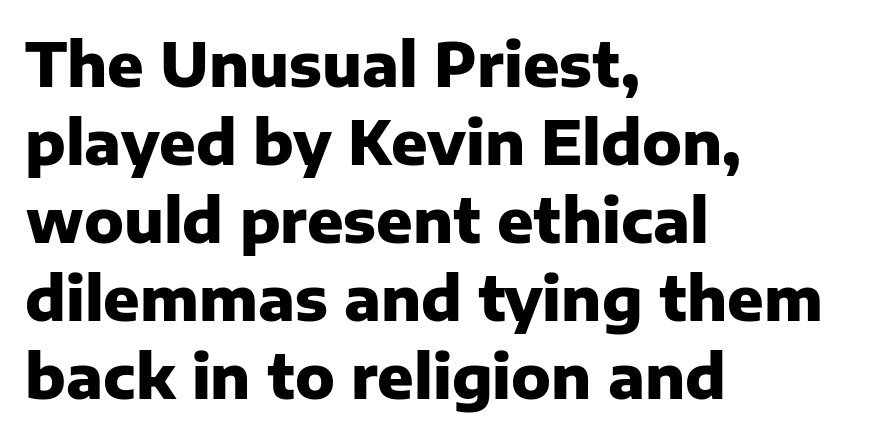
Q: Is the text bold? A: Yes.
Q: Is the text italic (slanted)? A: No, it is upright.
Q: Is the typeface a serif or a sans-serif typeface? A: Sans-serif.
Q: Is the text underlined? A: No.
Q: How is the paragraph aligned? A: Left-aligned.
Q: Is the spacing between letters normal or unusually wide? A: Normal.
Q: Is the spacing between lines tight, normal or loose? A: Normal.
Q: Width (condensed, normal, or wide)? A: Normal.
Q: Stroke contrast? A: Low.
Q: x-height? A: Medium.
Q: Monospaced? A: No.
